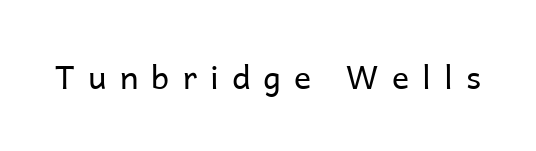
Note: no serifs on the glyphs. This is roman type, the default non-slanted kind. The strip under each line holds only bare page. The tracking reads as deliberately expanded to a designer's eye. These lines are rendered in a variable-pitch font.
